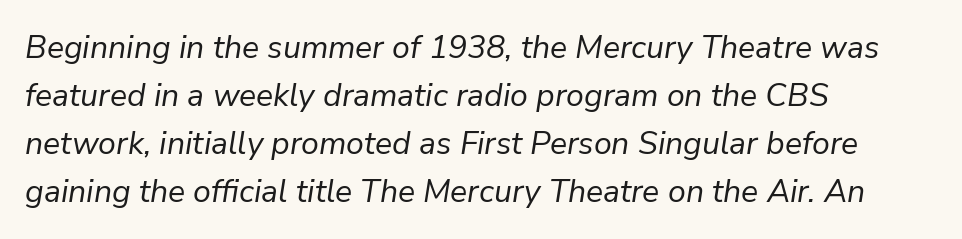
Underlining? Definitely not there. Italic: yes, the glyphs are oblique. What's the leading like? Ordinary, nothing unusual. The typeface has the unassuming heft of standard copy or less. Here the designer chose a conventional face with non-uniform glyph widths. What stands out about the letter spacing? Nothing — it is the standard amount.
